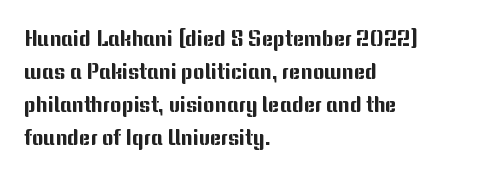
{"italic": "no", "underline": "no", "align": "left", "line_spacing": "normal", "line_spacing_ratio": 1.5, "letter_spacing": "normal", "letter_spacing_em": 0.0, "glyph_px": 22}
